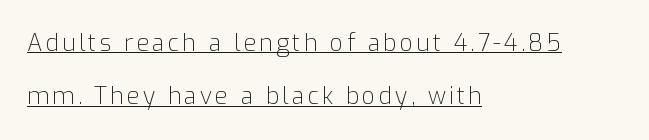
A student would call this left alignment; a typographer would say flush left, rag right. Emphasis is given by a line drawn under the lettering. Is this a heavy cut? Hardly; it is regular or lighter. Successive baselines arrive slowly, with a big drop between each.
